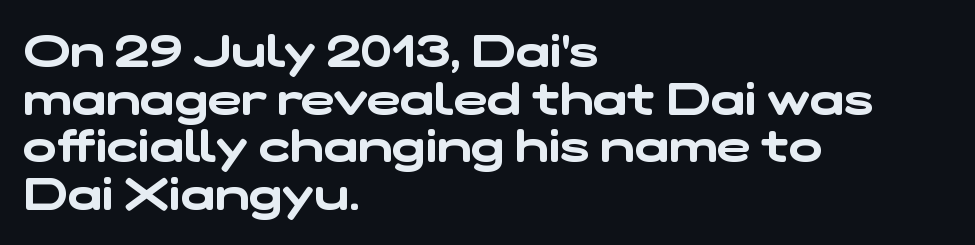
Q: Is the typeface a serif or a sans-serif typeface? A: Sans-serif.
Q: Is the text underlined? A: No.
Q: How is the paragraph aligned? A: Left-aligned.
Q: Is the spacing between letters normal or unusually wide? A: Normal.
Q: Is the spacing between lines tight, normal or loose? A: Tight.
Q: Width (condensed, normal, or wide)? A: Wide.
Q: Stroke contrast? A: Low.
Q: x-height? A: Medium.
Q: Monospaced? A: No.
